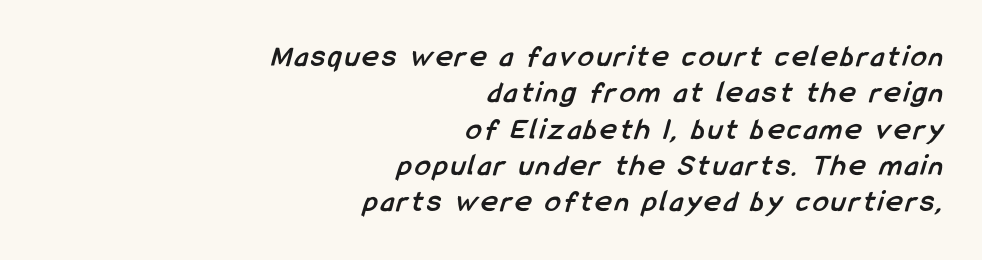
A typesetter would label this face a sans. Plenty of ink on the page — the face is bold. The rag falls on the left side of this text block. Each letter keeps its own natural width here, so spacing adapts to shape. Beneath every word, the page is bare.
